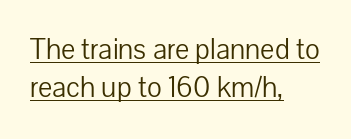
Q: Is the text bold? A: No.
Q: Is the text italic (slanted)? A: No, it is upright.
Q: Is the typeface a serif or a sans-serif typeface? A: Sans-serif.
Q: Is the text underlined? A: Yes.
Q: How is the paragraph aligned? A: Left-aligned.
Q: Is the spacing between letters normal or unusually wide? A: Normal.
Q: Is the spacing between lines tight, normal or loose? A: Normal.
Q: Width (condensed, normal, or wide)? A: Normal.
Q: Stroke contrast? A: Low.
Q: x-height? A: Medium.
Q: Monospaced? A: No.
